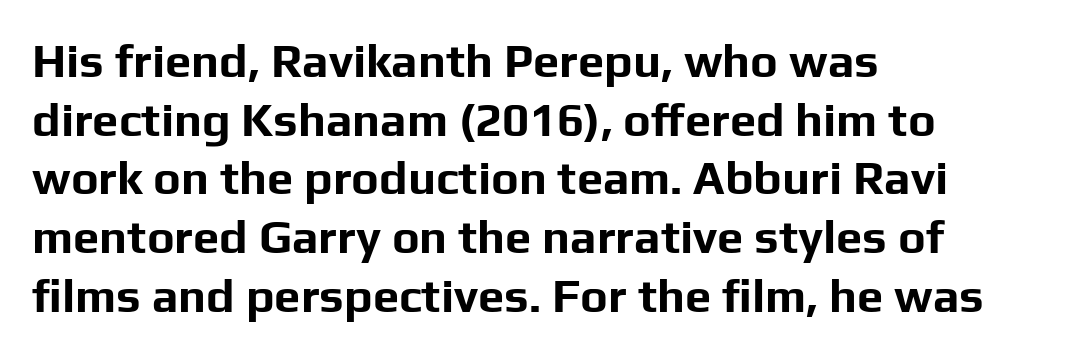
This sample has the flowing, uneven cadence of proportional lettering. Has an underline been added? It has not. This sample uses a sans-serif face. Students, this is bold: see how much ink each stroke carries.
